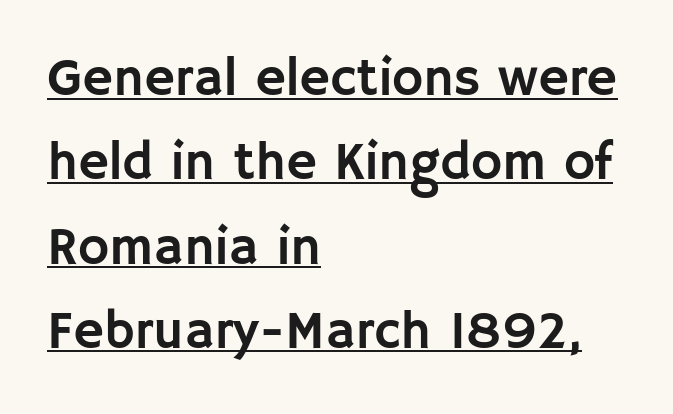
The image shows 53 px sans-serif type, upright; set left-aligned, normal line spacing (1.59x), normal letter spacing, underlined; low stroke contrast and a large x-height.
